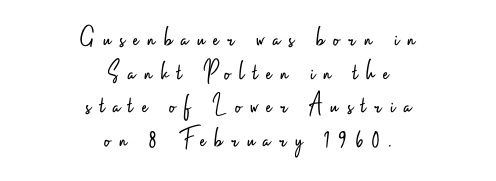
The image shows 29 px light, condensed sans-serif type; set centered, line spacing 1.16x, unusually wide letter spacing (+0.3 em), not underlined; low stroke contrast and a small x-height.
